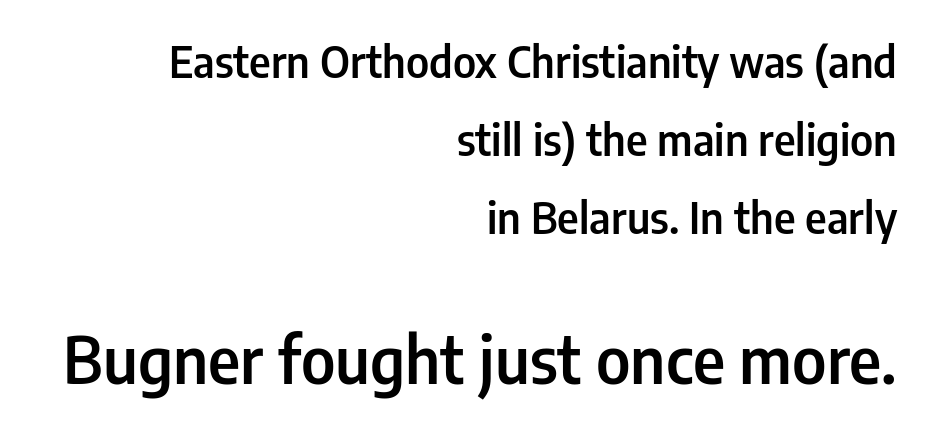
The image shows 64 px semibold, condensed sans-serif type, upright; set right-aligned, line spacing 1.81x, normal letter spacing, not underlined; the second (bottom) block is 1.49x larger; low stroke contrast and a medium x-height.
